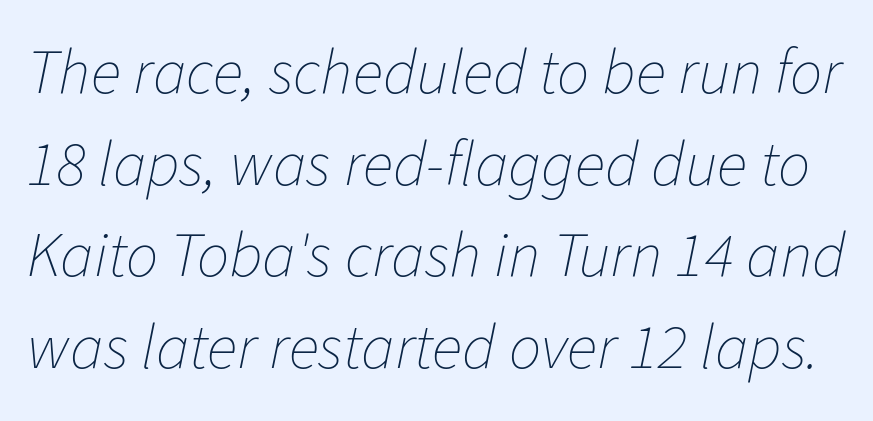
The image shows 64 px thin type, italic (leaning right); set normal line spacing (1.43x), normal letter spacing, not underlined; low stroke contrast and a medium x-height.
